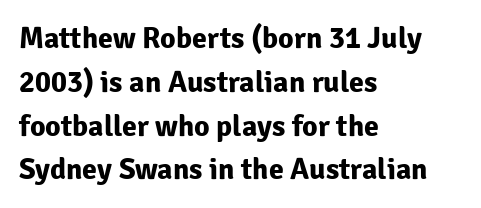
{"serif": "no", "italic": "no", "bold": "yes", "weight": "bold", "width": "normal", "stroke_contrast": "low", "x_height": "medium", "monospaced": "no", "underline": "no", "align": "left", "line_spacing": "normal", "line_spacing_ratio": 1.46, "letter_spacing": "normal", "letter_spacing_em": 0.0, "glyph_px": 30}
